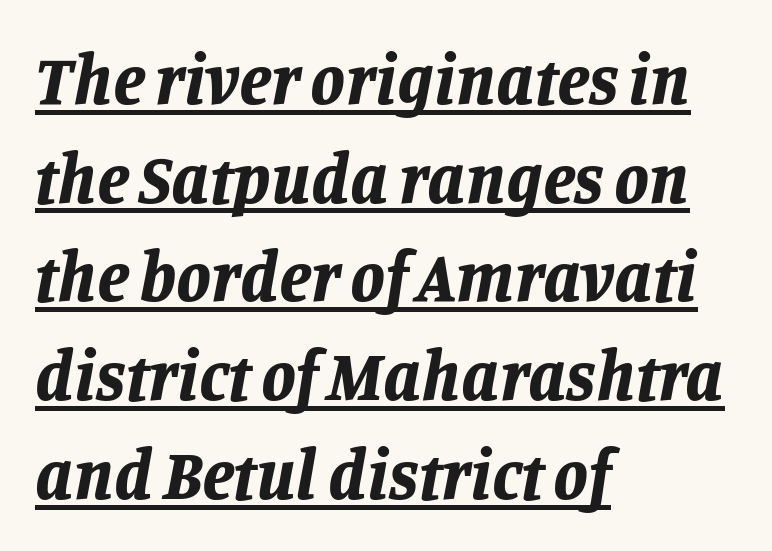
{"italic": "yes", "lean": "right", "slant_degrees": 11, "bold": "yes", "weight": "bold", "width": "normal", "stroke_contrast": "low", "x_height": "large", "monospaced": "no", "underline": "yes", "align": "left", "line_spacing": "normal", "line_spacing_ratio": 1.41, "letter_spacing": "normal", "letter_spacing_em": 0.0, "glyph_px": 70}
